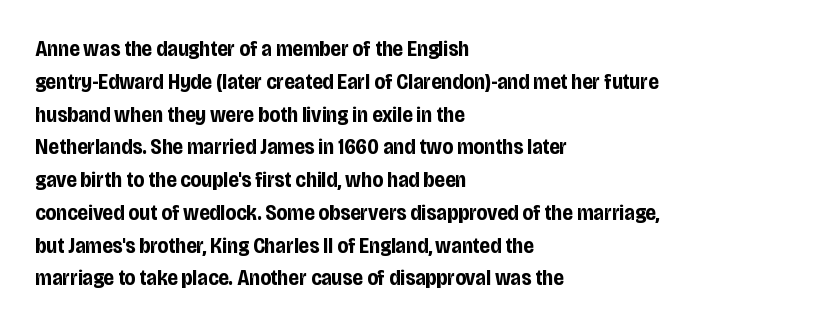
Nobody touched the tracking dial on this one. Alignment: flush left. Tall strokes in this sample are plumb rather than angled. Weight: bold.
